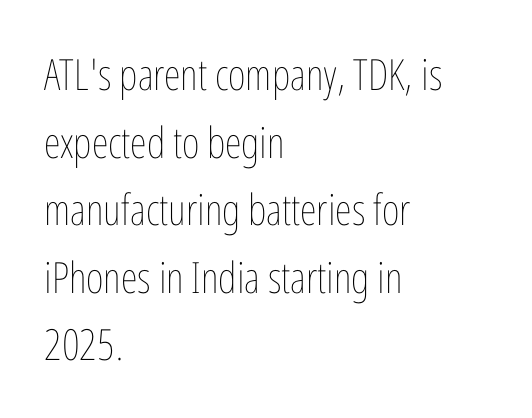
The image shows 43 px thin, condensed type, upright; set left-aligned, normal line spacing (1.57x), normal letter spacing, not underlined; low stroke contrast and a medium x-height.
